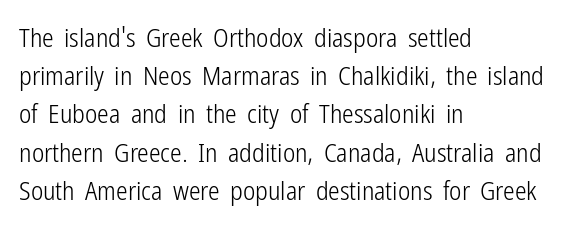
Q: Is the text bold? A: No.
Q: Is the text italic (slanted)? A: No, it is upright.
Q: Is the text underlined? A: No.
Q: How is the paragraph aligned? A: Left-aligned.
Q: Is the spacing between letters normal or unusually wide? A: Normal.
Q: Is the spacing between lines tight, normal or loose? A: Normal.
